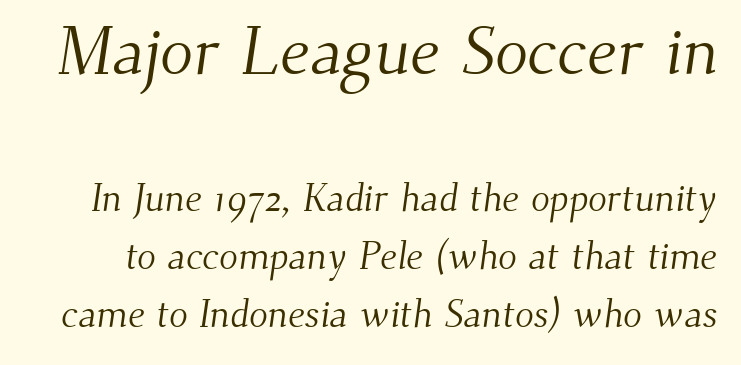
The image shows 69 px light serif type; set normal line spacing (1.49x), normal letter spacing, not underlined; the first (top) block is 1.77x larger; medium stroke contrast and a small x-height.
